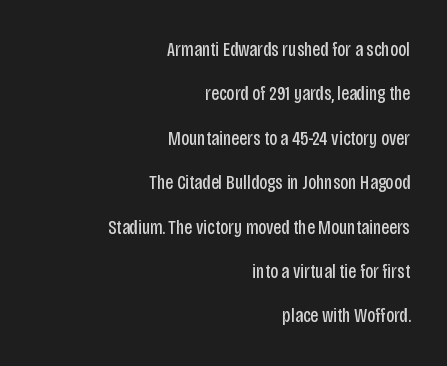
{"italic": "no", "bold": "no", "underline": "no", "align": "right", "line_spacing": "loose", "line_spacing_ratio": 2.22, "letter_spacing": "normal", "letter_spacing_em": 0.0, "glyph_px": 20}
